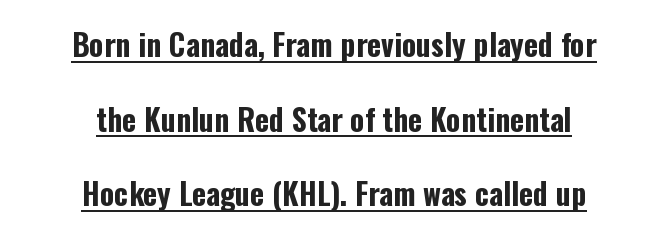
The image shows 30 px bold, condensed sans-serif type, upright; set centered, loose line spacing (2.49x), normal letter spacing, underlined; low stroke contrast and a medium x-height.
